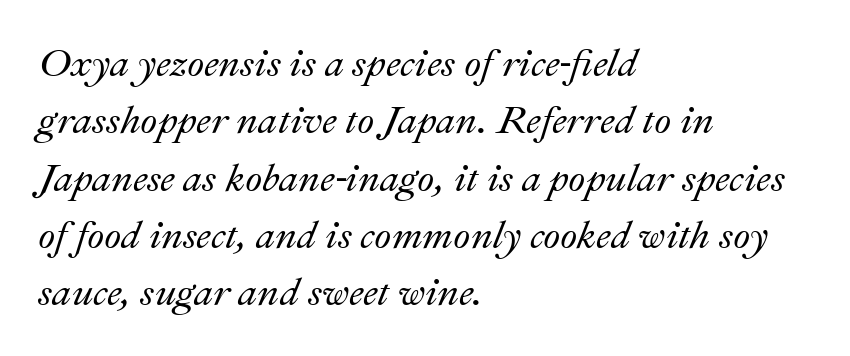
The image shows 39 px text type, italic (leaning right); set left-aligned, normal line spacing (1.47x), normal letter spacing, not underlined; medium stroke contrast and a small x-height.
